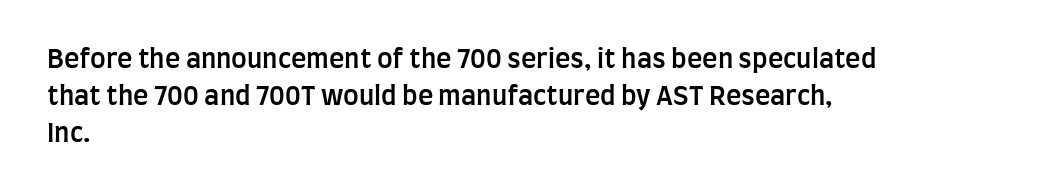
Q: Is the text bold? A: Semi-bold.
Q: Is the text italic (slanted)? A: No, it is upright.
Q: Is the text underlined? A: No.
Q: How is the paragraph aligned? A: Left-aligned.
Q: Is the spacing between letters normal or unusually wide? A: Normal.
Q: Is the spacing between lines tight, normal or loose? A: Normal.
